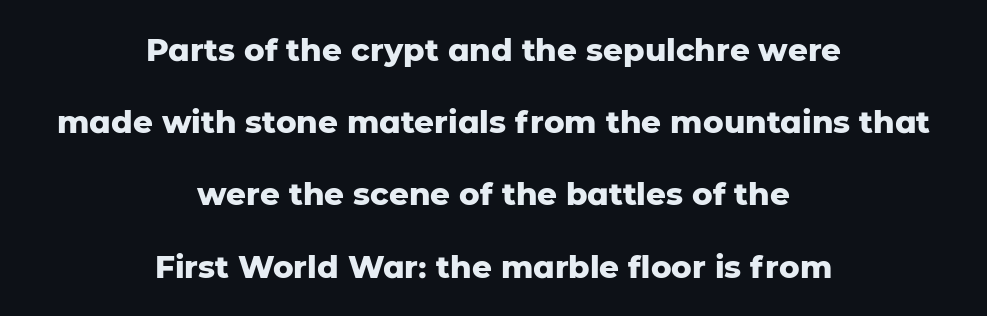
Q: Is the text bold? A: Yes.
Q: Is the text italic (slanted)? A: No, it is upright.
Q: Is the typeface a serif or a sans-serif typeface? A: Sans-serif.
Q: Is the text underlined? A: No.
Q: How is the paragraph aligned? A: Centered.
Q: Is the spacing between letters normal or unusually wide? A: Normal.
Q: Is the spacing between lines tight, normal or loose? A: Loose.
Q: Width (condensed, normal, or wide)? A: Normal.
Q: Stroke contrast? A: Low.
Q: x-height? A: Medium.
Q: Monospaced? A: No.
